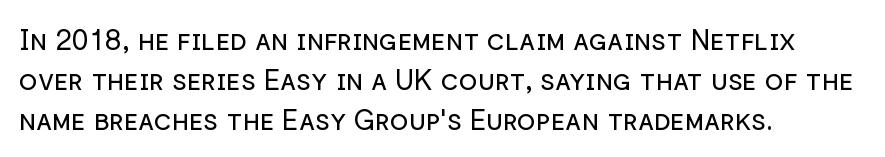
The lines sit at an ordinary, default distance from one another. This is roman type, the default non-slanted kind. You can tell from the bare stems that sans-serif type was used. Beneath every word, the page is bare.
